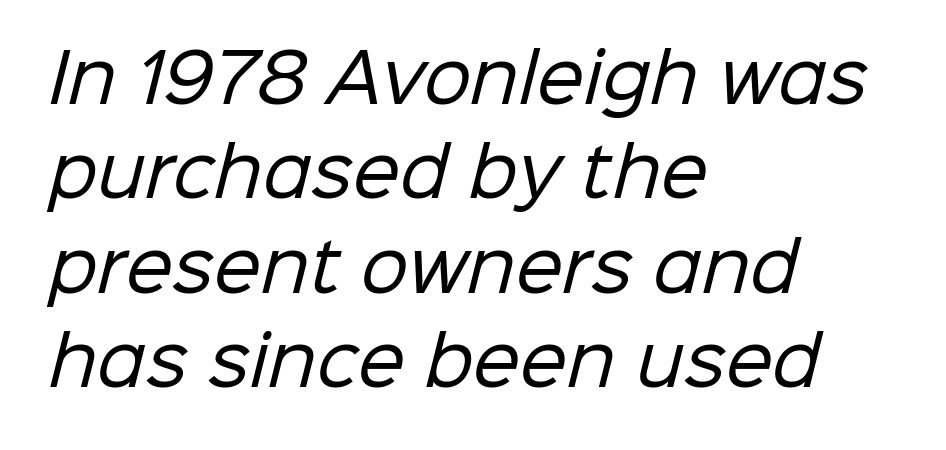
Q: Is the text bold? A: No.
Q: Is the typeface a serif or a sans-serif typeface? A: Sans-serif.
Q: Is the text underlined? A: No.
Q: How is the paragraph aligned? A: Left-aligned.
Q: Is the spacing between letters normal or unusually wide? A: Normal.
Q: Is the spacing between lines tight, normal or loose? A: Normal.
Q: Width (condensed, normal, or wide)? A: Normal.
Q: Stroke contrast? A: Low.
Q: x-height? A: Medium.
Q: Monospaced? A: No.
